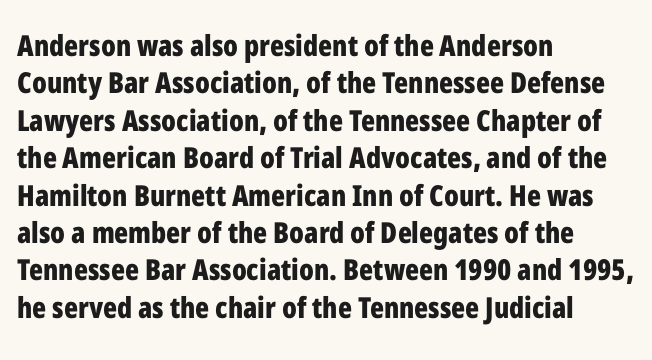
{"serif": "no", "italic": "no", "bold": "yes", "weight": "bold", "width": "condensed", "stroke_contrast": "low", "x_height": "medium", "monospaced": "no", "underline": "no", "align": "left", "line_spacing": "normal", "line_spacing_ratio": 1.29, "letter_spacing": "normal", "letter_spacing_em": 0.0, "glyph_px": 29}
